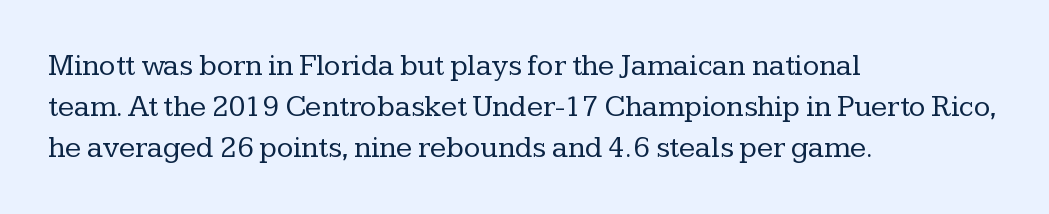
{"serif": "yes", "italic": "no", "bold": "no", "weight": "regular", "width": "normal", "stroke_contrast": "low", "x_height": "medium", "monospaced": "no", "underline": "no", "align": "left", "line_spacing": "normal", "line_spacing_ratio": 1.36, "letter_spacing": "normal", "letter_spacing_em": 0.0, "glyph_px": 30}
